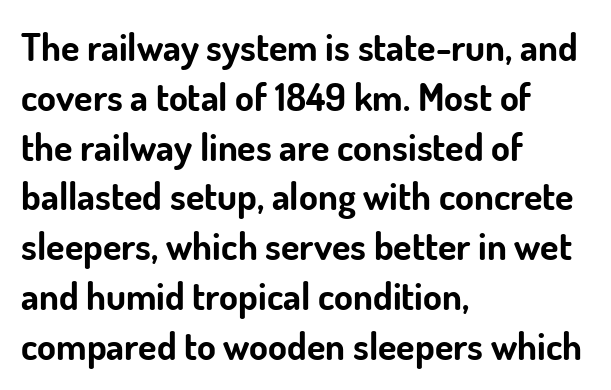
{"serif": "no", "italic": "no", "bold": "yes", "weight": "bold", "width": "normal", "stroke_contrast": "low", "x_height": "small", "monospaced": "no", "underline": "no", "align": "left", "line_spacing": "normal", "line_spacing_ratio": 1.31, "letter_spacing": "normal", "letter_spacing_em": 0.0, "glyph_px": 38}
